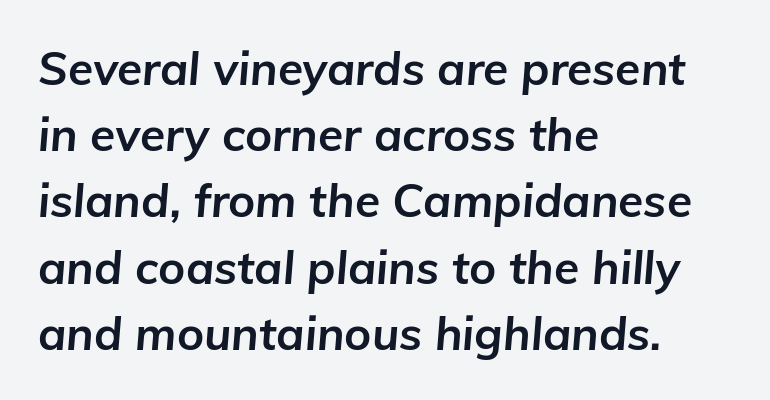
Q: Is the text bold? A: Yes.
Q: Is the text italic (slanted)? A: Yes, it leans right by about 5 degrees.
Q: Is the text underlined? A: No.
Q: How is the paragraph aligned? A: Left-aligned.
Q: Is the spacing between letters normal or unusually wide? A: Normal.
Q: Is the spacing between lines tight, normal or loose? A: Normal.
Q: Width (condensed, normal, or wide)? A: Normal.
Q: Stroke contrast? A: Low.
Q: x-height? A: Medium.
Q: Monospaced? A: No.
